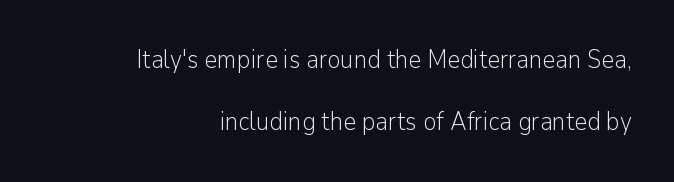
The image shows 25 px text type, upright; set right-aligned, loose line spacing (2.49x), normal letter spacing, not underlined.
